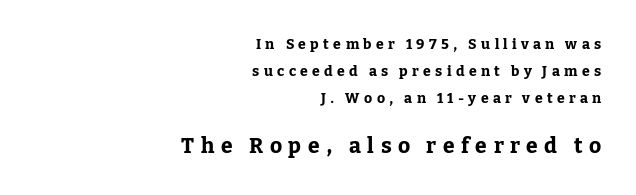
{"italic": "no", "bold": "yes", "underline": "no", "align": "right", "line_spacing": "loose", "line_spacing_ratio": 1.94, "letter_spacing": "wide", "letter_spacing_em": 0.31, "larger_block": "second", "size_ratio": 1.5, "glyph_px": 21}
